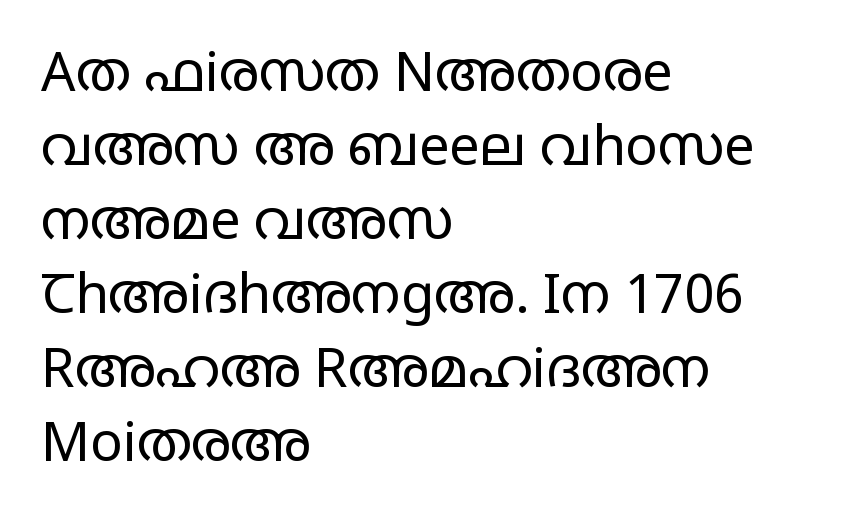
{"serif": "no", "italic": "no", "bold": "no", "weight": "regular", "width": "wide", "stroke_contrast": "low", "x_height": "large", "monospaced": "no", "underline": "no", "align": "left", "line_spacing": "normal", "line_spacing_ratio": 1.37, "letter_spacing": "normal", "letter_spacing_em": 0.0, "glyph_px": 54}
